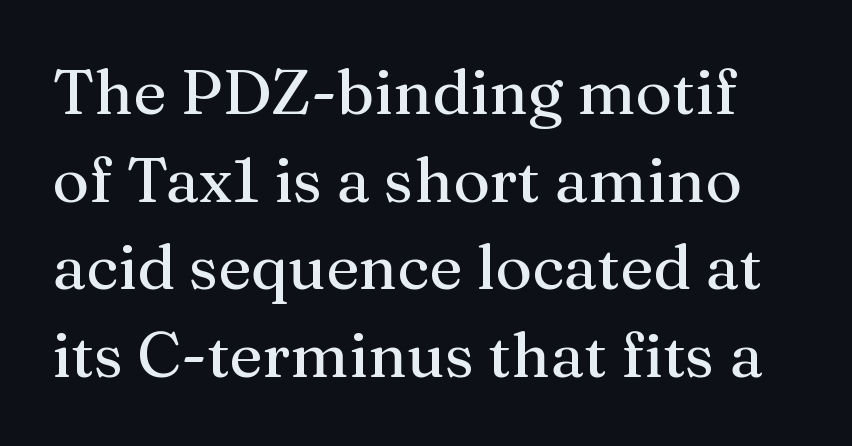
Q: Is the text italic (slanted)? A: No, it is upright.
Q: Is the typeface a serif or a sans-serif typeface? A: Serif.
Q: Is the text underlined? A: No.
Q: Is the spacing between letters normal or unusually wide? A: Normal.
Q: Is the spacing between lines tight, normal or loose? A: Normal.
Q: Width (condensed, normal, or wide)? A: Normal.
Q: Stroke contrast? A: Medium.
Q: x-height? A: Medium.
Q: Monospaced? A: No.
